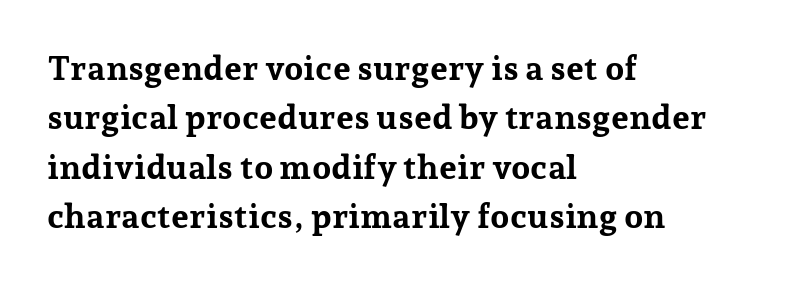
Q: Is the text bold? A: Yes.
Q: Is the text italic (slanted)? A: No, it is upright.
Q: Is the typeface a serif or a sans-serif typeface? A: Serif.
Q: Is the text underlined? A: No.
Q: How is the paragraph aligned? A: Left-aligned.
Q: Is the spacing between letters normal or unusually wide? A: Normal.
Q: Is the spacing between lines tight, normal or loose? A: Normal.
Q: Width (condensed, normal, or wide)? A: Normal.
Q: Stroke contrast? A: Low.
Q: x-height? A: Medium.
Q: Monospaced? A: No.
